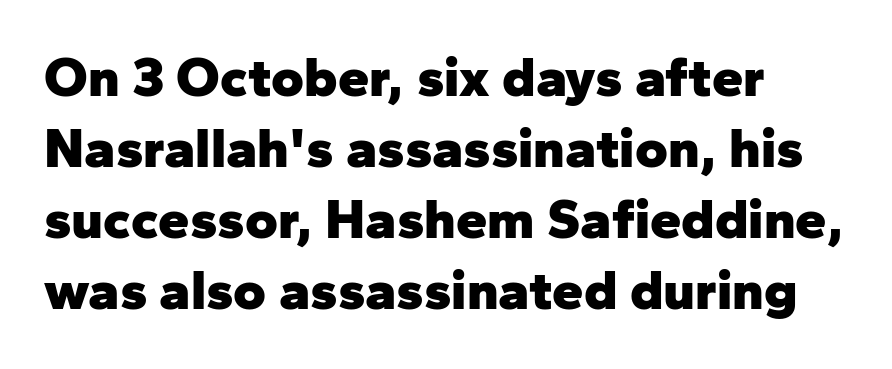
{"serif": "no", "italic": "no", "bold": "yes", "weight": "heavy", "width": "normal", "stroke_contrast": "low", "x_height": "medium", "monospaced": "no", "underline": "no", "align": "left", "line_spacing": "normal", "line_spacing_ratio": 1.27, "letter_spacing": "normal", "letter_spacing_em": 0.0, "glyph_px": 56}
